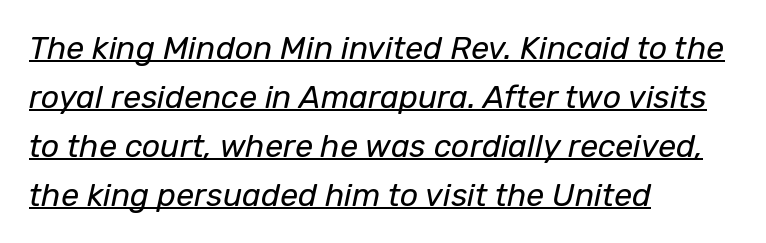
The image shows 32 px regular-weight type, italic (leaning right); set left-aligned, normal line spacing (1.53x), normal letter spacing, underlined; low stroke contrast and a medium x-height.
